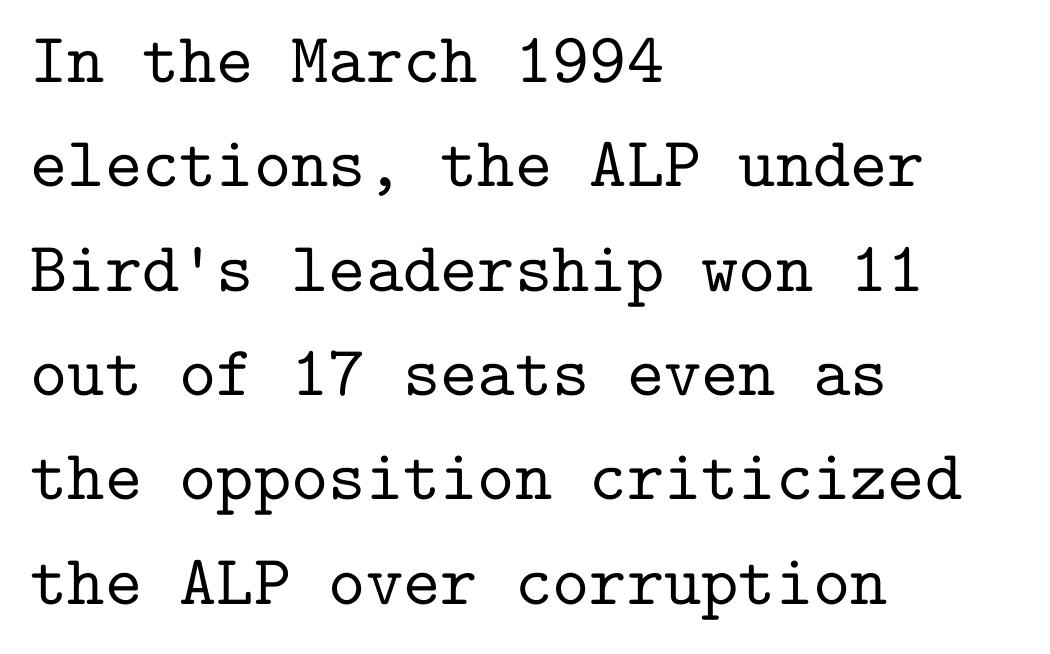
Q: Is the text italic (slanted)? A: No, it is upright.
Q: Is the typeface a serif or a sans-serif typeface? A: Serif.
Q: Is the text underlined? A: No.
Q: How is the paragraph aligned? A: Left-aligned.
Q: Is the spacing between letters normal or unusually wide? A: Normal.
Q: Is the spacing between lines tight, normal or loose? A: Normal.
Q: Width (condensed, normal, or wide)? A: Normal.
Q: Stroke contrast? A: Low.
Q: x-height? A: Medium.
Q: Monospaced? A: Yes.
